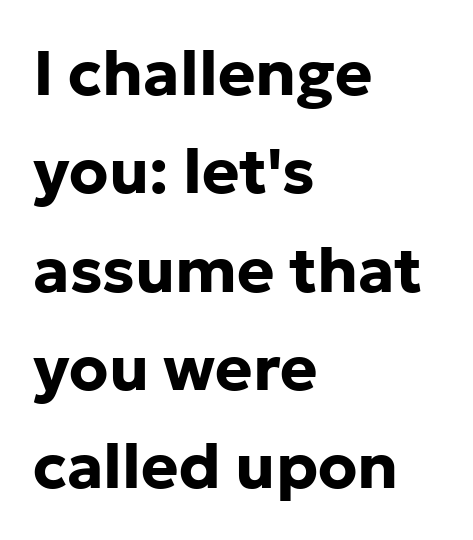
Do the letters lean? They stand straight. The rendering uses natural spacing where letterforms have individual widths. Decoration check: the copy has no underline. A dark, heavy texture on the line: the type is bold. Does the copy run flush right? No — it runs flush left. Observe the ordinary spacing: letters are neighbours, not strangers.
